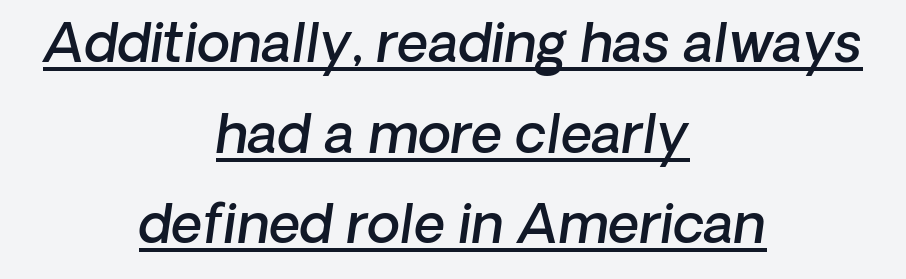
The image shows 54 px semibold sans-serif type; set centered, normal line spacing (1.68x), normal letter spacing, underlined; low stroke contrast and a medium x-height.
